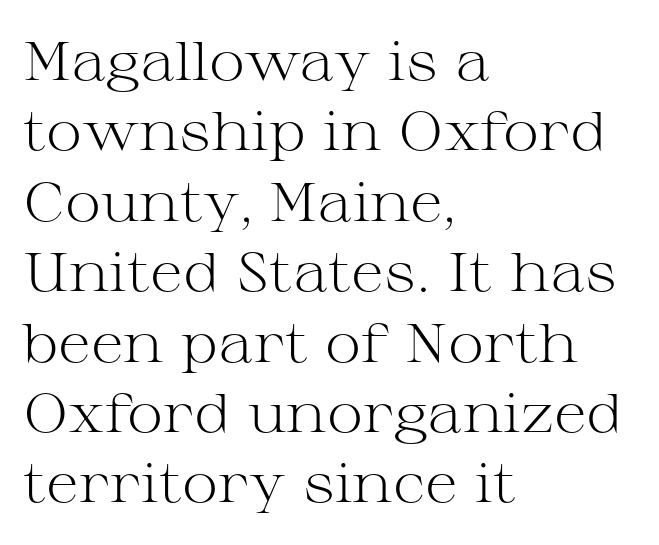
Here the designer chose a conventional face with non-uniform glyph widths. A normal amount of white space separates one row of letters from the next. These lines stack with their left ends in a neat column. The line texture is even and compact thanks to regular tracking. These glyphs show unthickened strokes, regular width or finer.
